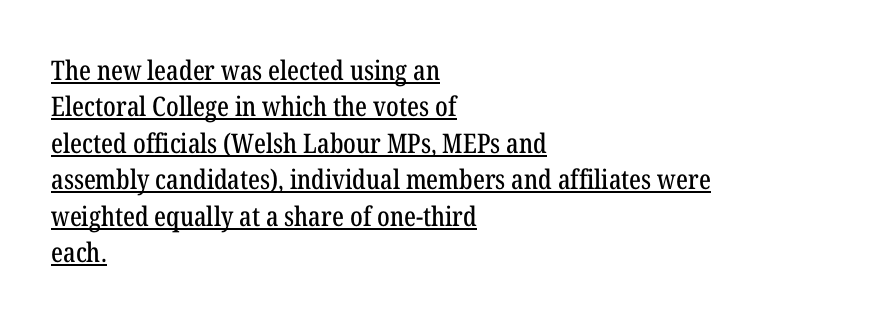
The lines are quadded left. If you drew a line through each stem, it would be perfectly vertical. Compared with typical body copy, the letter spacing here is the same. Vertically, the passage feels balanced, rows spaced as you'd expect.
